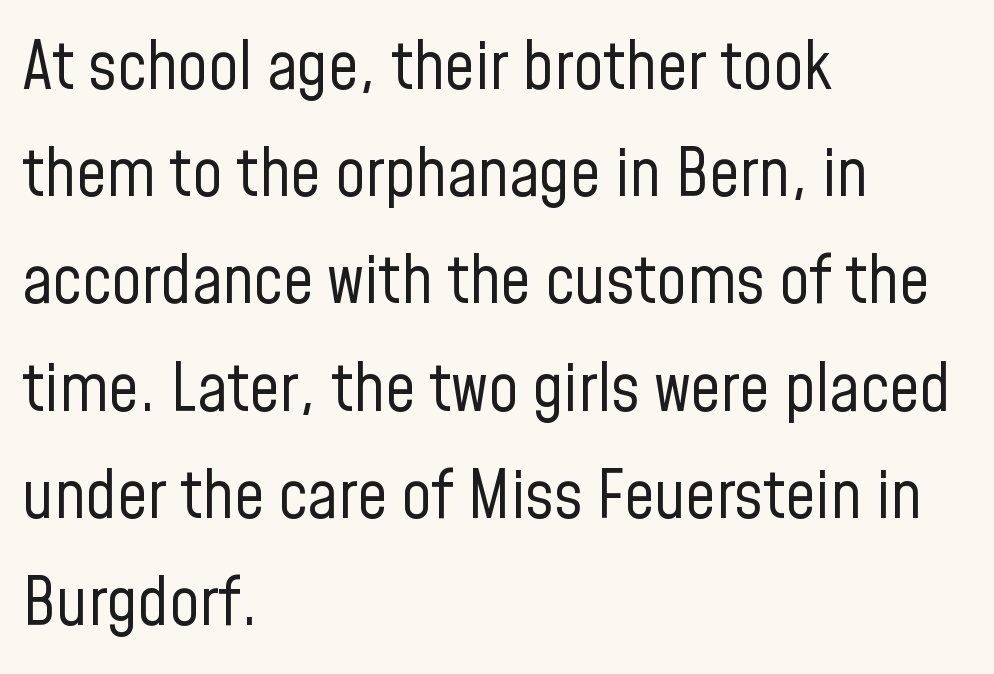
{"serif": "no", "italic": "no", "bold": "no", "weight": "regular", "width": "condensed", "stroke_contrast": "low", "x_height": "medium", "monospaced": "no", "underline": "no", "align": "left", "line_spacing": "normal", "line_spacing_ratio": 1.6, "letter_spacing": "normal", "letter_spacing_em": 0.0, "glyph_px": 67}
